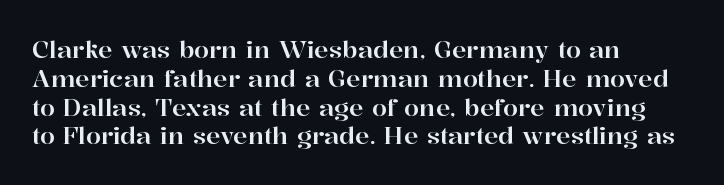
{"italic": "no", "underline": "no", "align": "left", "line_spacing_ratio": 1.2, "letter_spacing": "normal", "letter_spacing_em": 0.0, "glyph_px": 24}
